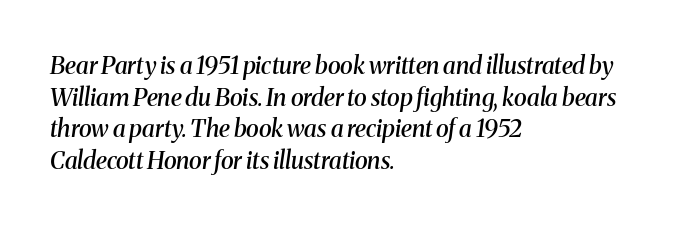
{"italic": "yes", "lean": "right", "slant_degrees": 8, "bold": "semi", "underline": "no", "align": "left", "line_spacing": "normal", "line_spacing_ratio": 1.32, "letter_spacing": "normal", "letter_spacing_em": 0.0, "glyph_px": 24}
